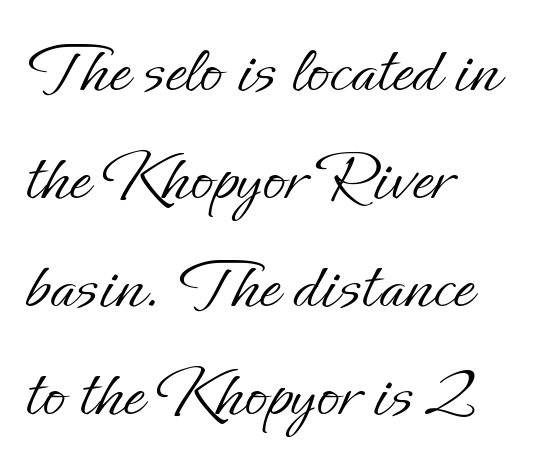
Glyph-to-glyph distance matches everyday printed text. Casual observation: everything's shoved over to the left. Spacing verdict: proportional, widths tailored to each character. Only glyphs here, with clear space below each row. Successive baselines arrive at the customary interval.
